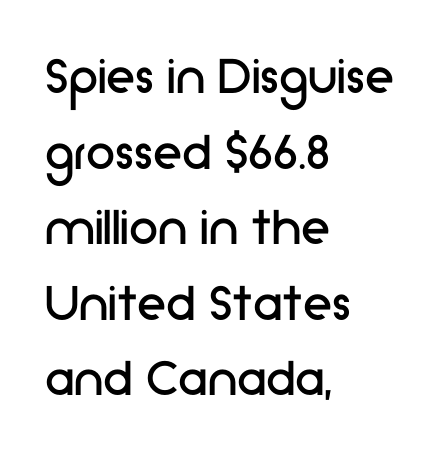
One-word summary of the alignment: left. Clear beneath every line of the passage. The passage shown has conventional tracking throughout. The font sits on the lighter half of the weight spectrum, regular included.
